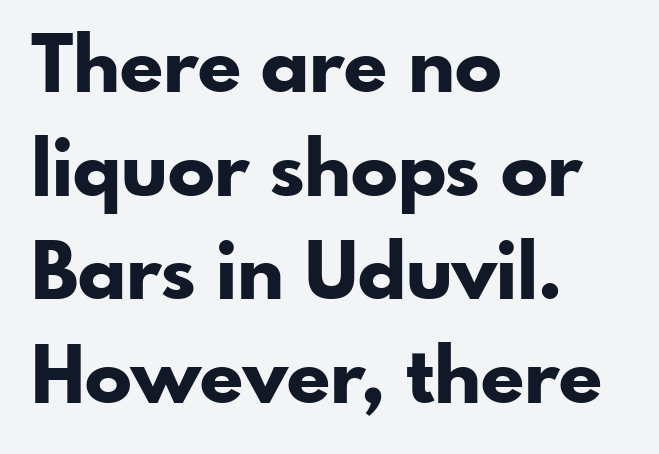
If you drew a line through each stem, it would be perfectly vertical. Beneath every word, the page is bare. Pretty heavy lettering here — definitely bold. Grotesque or geometric, the face here clearly has no serifs.
